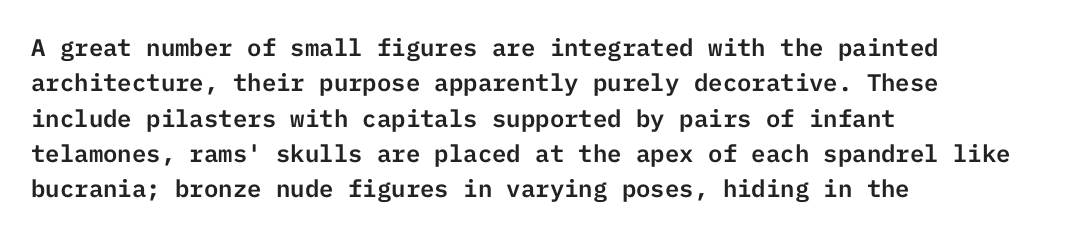
The passage shown stacks its lines at a standard gap. No extra tracking has been applied to these lines. Compared with a centered layout, this one pins lines to the left instead. The area under the type is left untouched. When letters stand straight like this, we call the style roman or upright.
